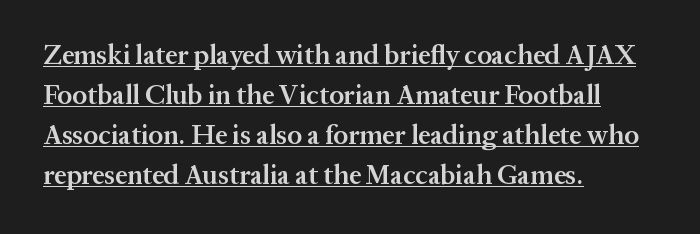
Q: Is the text bold? A: Semi-bold.
Q: Is the text italic (slanted)? A: No, it is upright.
Q: Is the text underlined? A: Yes.
Q: How is the paragraph aligned? A: Left-aligned.
Q: Is the spacing between letters normal or unusually wide? A: Normal.
Q: Is the spacing between lines tight, normal or loose? A: Normal.
